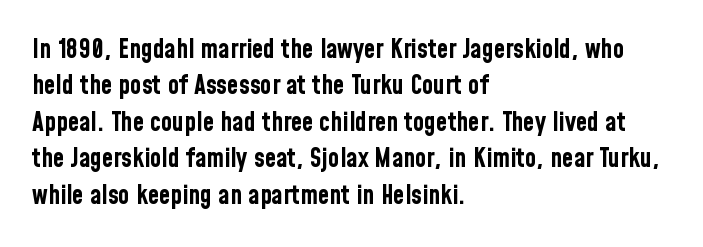
Q: Is the text bold? A: Yes.
Q: Is the text italic (slanted)? A: No, it is upright.
Q: Is the text underlined? A: No.
Q: How is the paragraph aligned? A: Left-aligned.
Q: Is the spacing between letters normal or unusually wide? A: Normal.
Q: Is the spacing between lines tight, normal or loose? A: Normal.
